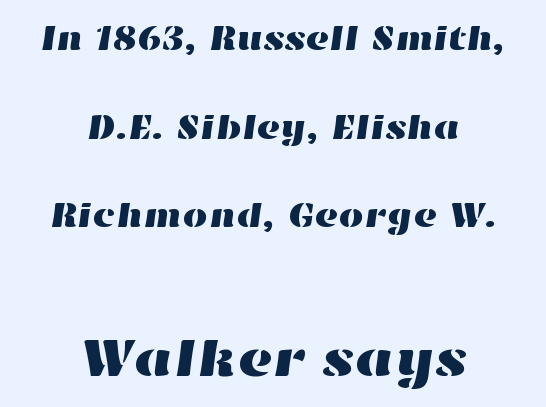
Visually the block forms a symmetrical silhouette, jagged on both flanks. Caption: standard tracking, unaltered. The strip under each line holds only bare page. The rendering uses a large line-height, opening up the rows. Character widths vary here, with narrow letters taking less room than wide ones. Typesetter's note — lower block bumped up in size, upper block left smaller.
